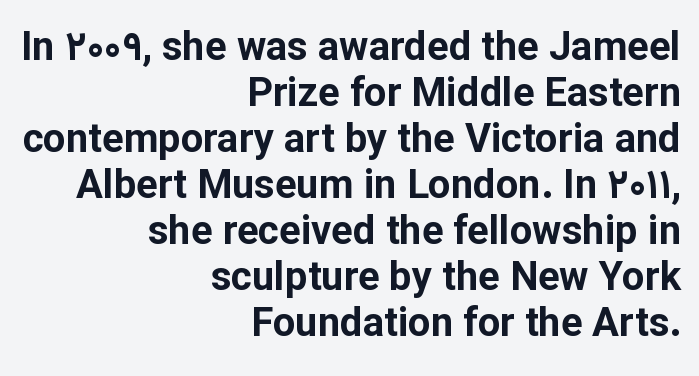
Type style note: lacks serifs. Casual observation: everything's shoved over to the right. Summary of weight: heavy, a full bold. The axis of the letterforms is exactly vertical. Spacing verdict: proportional, widths tailored to each character. A typesetter would call this leading minimal, almost set solid.
